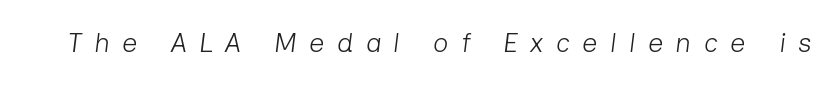
{"italic": "yes", "lean": "right", "slant_degrees": 7, "bold": "no", "underline": "no", "letter_spacing": "wide", "letter_spacing_em": 0.46, "glyph_px": 27}
